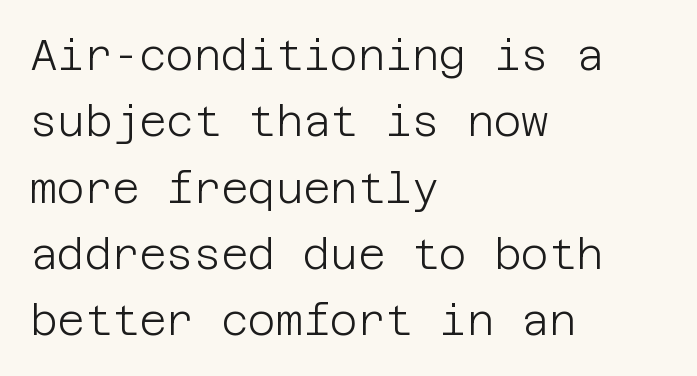
Q: Is the text bold? A: No.
Q: Is the text italic (slanted)? A: No, it is upright.
Q: Is the typeface a serif or a sans-serif typeface? A: Sans-serif.
Q: Is the text underlined? A: No.
Q: How is the paragraph aligned? A: Left-aligned.
Q: Is the spacing between letters normal or unusually wide? A: Normal.
Q: Is the spacing between lines tight, normal or loose? A: Normal.
Q: Width (condensed, normal, or wide)? A: Normal.
Q: Stroke contrast? A: Low.
Q: x-height? A: Large.
